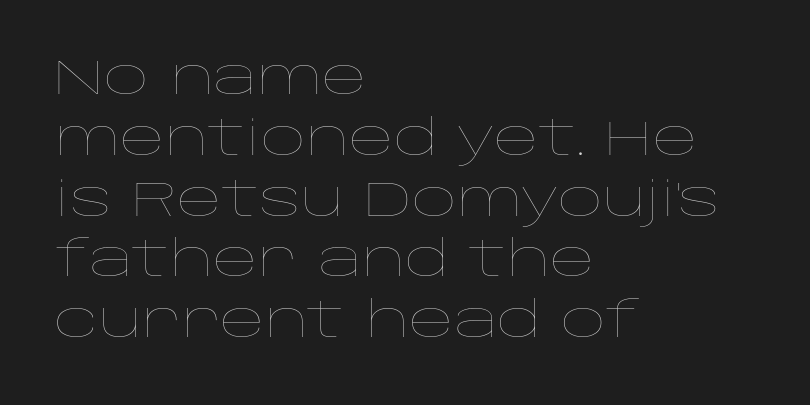
Each letter keeps its own natural width here, so spacing adapts to shape. The foot of each line stays bare and open. Does the copy run flush right? No — it runs flush left. This reads as an unemphasized weight, regular at the heaviest. Short note: letters normally spaced.
